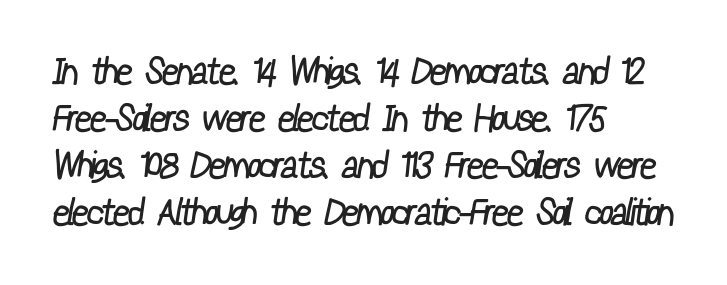
{"serif": "no", "bold": "no", "weight": "regular", "width": "condensed", "stroke_contrast": "low", "x_height": "medium", "monospaced": "no", "underline": "no", "align": "left", "line_spacing": "normal", "line_spacing_ratio": 1.27, "letter_spacing": "normal", "letter_spacing_em": 0.0, "glyph_px": 37}
